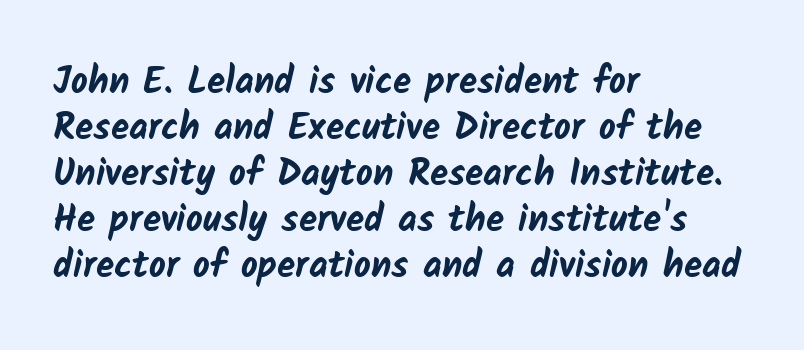
The passage shown has conventional tracking throughout. The strip under each line holds only bare page. The typesetting leans heavy: a genuine bold. The letters advance in unequal steps, a hallmark of proportional type. All the whitespace from short lines collects on the right. To sum up the face: it is a sans, with no serifs.
